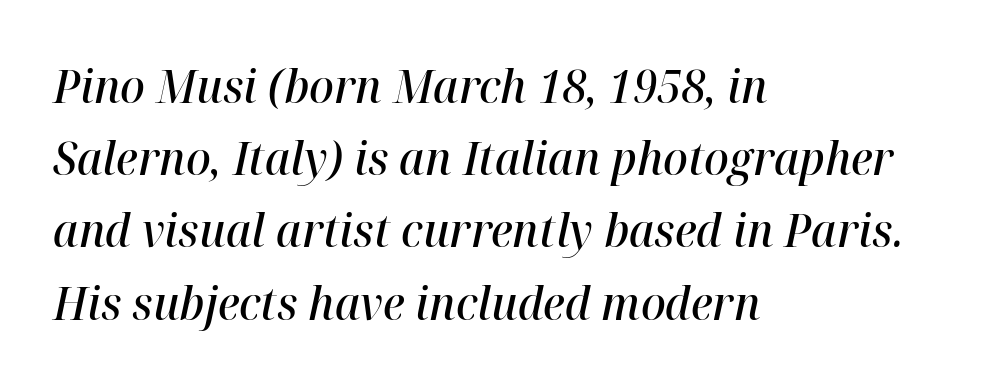
A typesetter would call this zero additional tracking. The leading is moderate, giving the passage an even texture. The specimen reads as italic at a glance. The strip under each line holds only bare page. Character widths vary here, with narrow letters taking less room than wide ones.
